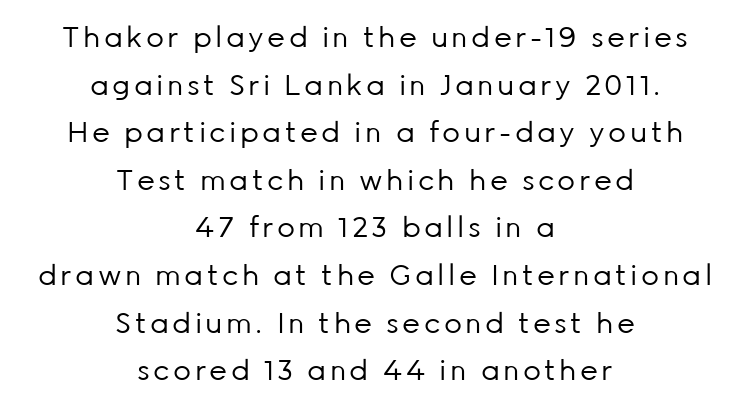
Font category for this specimen: sans-serif. Notice how descenders clear the ascenders below comfortably — that's standard leading. Note the varied advance widths — an 'i' is clearly narrower than an 'm'. Any mark beneath the type? The region is blank. The text block is weighted toward neither margin, spreading evenly from the middle.
